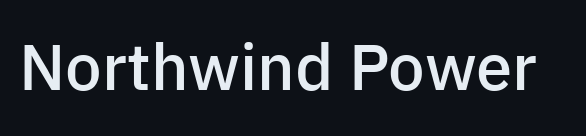
Q: Is the text bold? A: Semi-bold.
Q: Is the text italic (slanted)? A: No, it is upright.
Q: Is the typeface a serif or a sans-serif typeface? A: Sans-serif.
Q: Is the text underlined? A: No.
Q: Is the spacing between letters normal or unusually wide? A: Normal.
Q: Width (condensed, normal, or wide)? A: Normal.
Q: Stroke contrast? A: Low.
Q: x-height? A: Medium.
Q: Monospaced? A: No.
